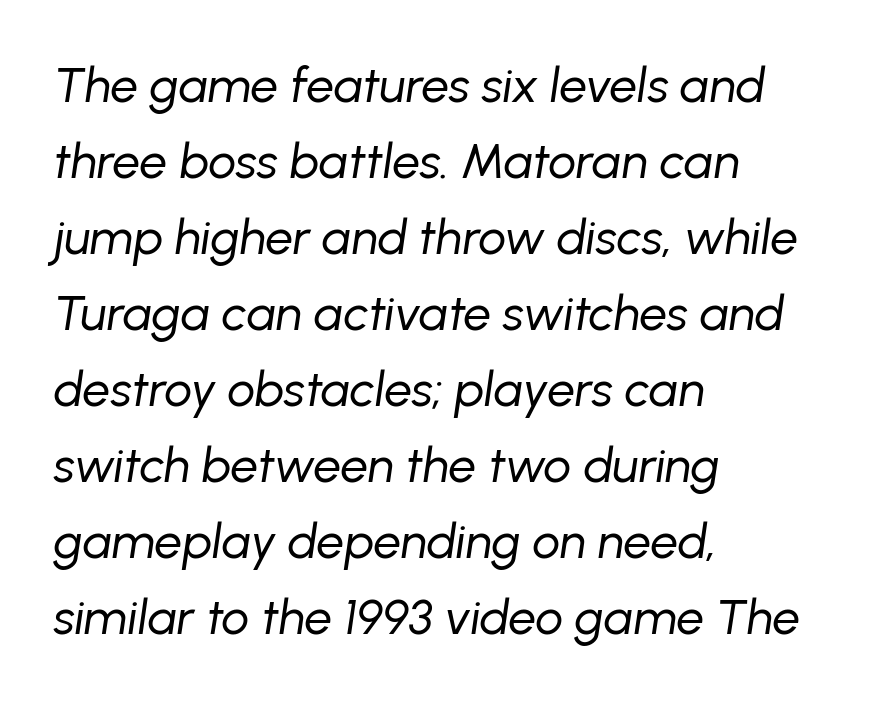
Q: Is the text bold? A: No.
Q: Is the text italic (slanted)? A: Yes, it leans right by about 8 degrees.
Q: Is the text underlined? A: No.
Q: How is the paragraph aligned? A: Left-aligned.
Q: Is the spacing between letters normal or unusually wide? A: Normal.
Q: Is the spacing between lines tight, normal or loose? A: Normal.
Q: Width (condensed, normal, or wide)? A: Normal.
Q: Stroke contrast? A: Low.
Q: x-height? A: Medium.
Q: Monospaced? A: No.
